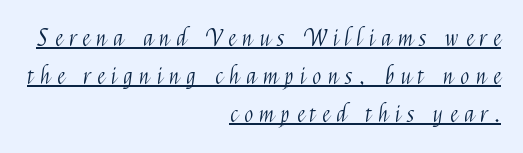
{"bold": "no", "underline": "yes", "align": "right", "line_spacing": "normal", "line_spacing_ratio": 1.65, "letter_spacing": "wide", "letter_spacing_em": 0.3, "glyph_px": 23}
